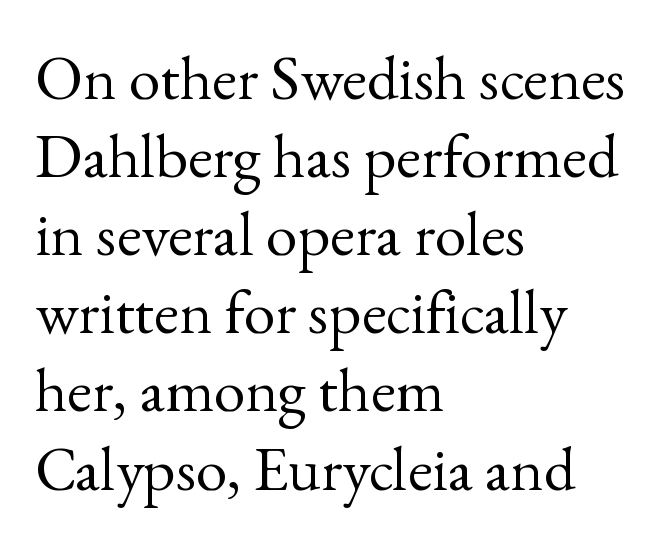
{"serif": "yes", "italic": "no", "bold": "no", "weight": "regular", "width": "normal", "x_height": "small", "monospaced": "no", "underline": "no", "align": "left", "line_spacing_ratio": 1.24, "letter_spacing": "normal", "letter_spacing_em": 0.0, "glyph_px": 63}
